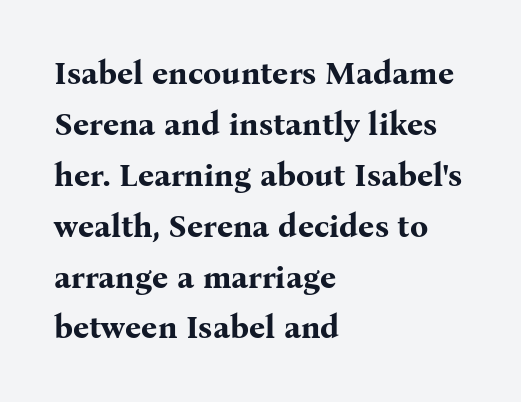
The image shows 32 px bold serif type, upright; set left-aligned, normal line spacing (1.59x), normal letter spacing, not underlined; medium stroke contrast and a medium x-height.
